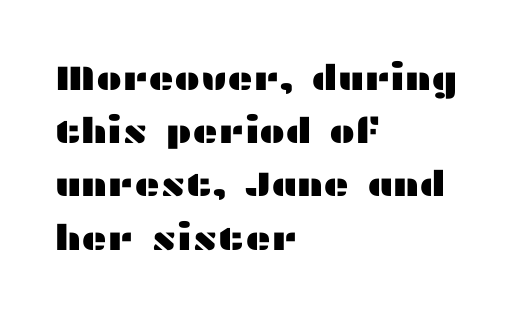
The image shows 35 px wide sans-serif type, upright; set left-aligned, normal line spacing (1.52x), normal letter spacing, not underlined; medium stroke contrast and a medium x-height.
